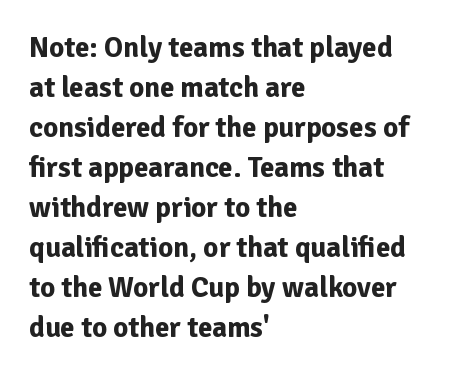
Q: Is the text bold? A: Yes.
Q: Is the text italic (slanted)? A: No, it is upright.
Q: Is the typeface a serif or a sans-serif typeface? A: Sans-serif.
Q: Is the text underlined? A: No.
Q: How is the paragraph aligned? A: Left-aligned.
Q: Is the spacing between letters normal or unusually wide? A: Normal.
Q: Is the spacing between lines tight, normal or loose? A: Normal.
Q: Width (condensed, normal, or wide)? A: Normal.
Q: Stroke contrast? A: Low.
Q: x-height? A: Medium.
Q: Monospaced? A: No.
